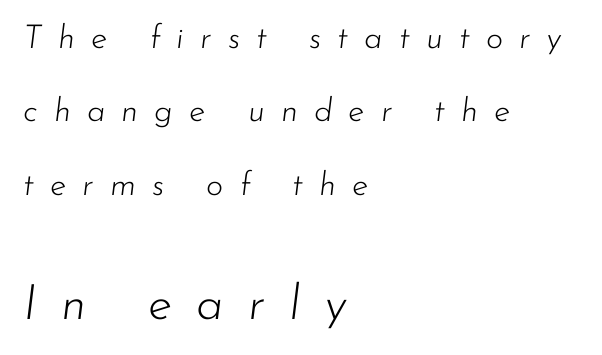
This layout puts the modest block above and the oversized block below. Horizontally, the lines are justified to the leading edge only. In terms of letterspacing, this is a distinctly airy, spread setting. Words float on clear page, feet unadorned. Varying glyph widths throughout — classic text-font behaviour.
